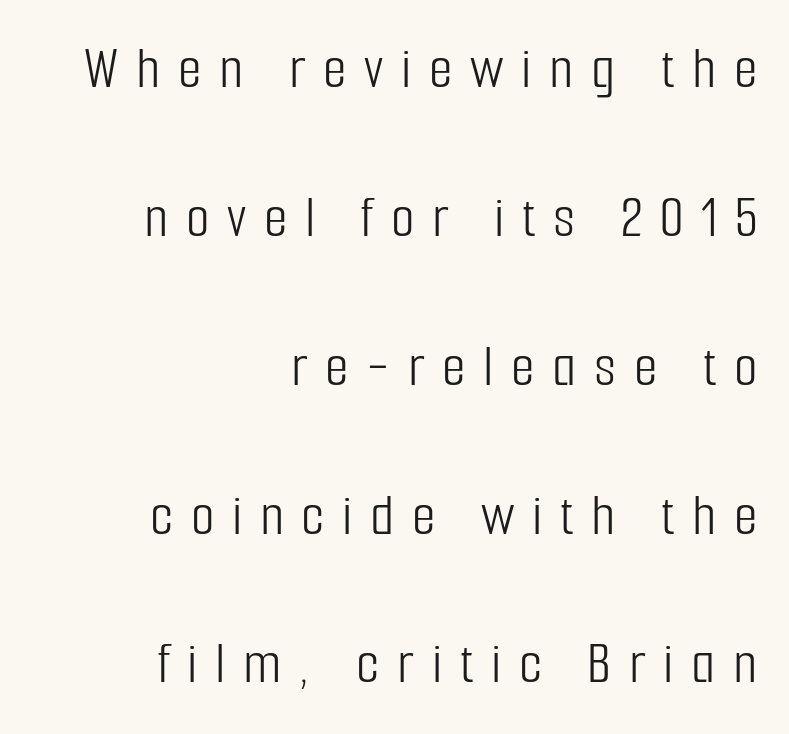
The image shows 61 px light, condensed sans-serif type, upright; set right-aligned, loose line spacing (2.44x), unusually wide letter spacing (+0.29 em), not underlined; low stroke contrast and a medium x-height.
